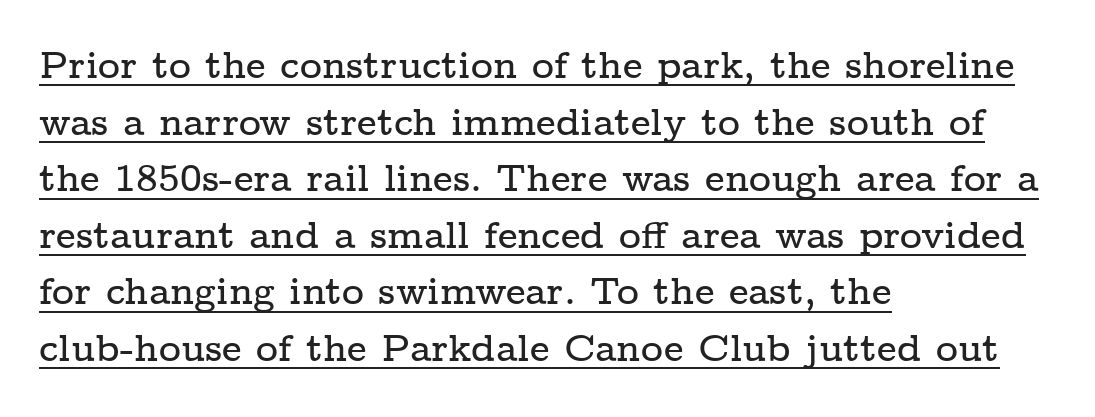
Upright lettering throughout. The rendering uses a moderate line-height, typical for paragraphs. The horizontal fit of the characters is conventional and even. This sample uses a serif face. The rendering anchors every line to the left-hand side. The rendered words wear a rule along their underside.
